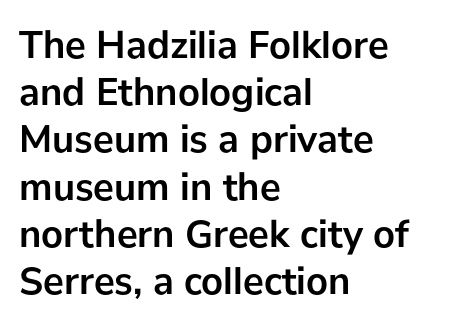
The image shows 39 px semibold sans-serif type, upright; set left-aligned, line spacing 1.21x, normal letter spacing, not underlined; low stroke contrast and a medium x-height.
